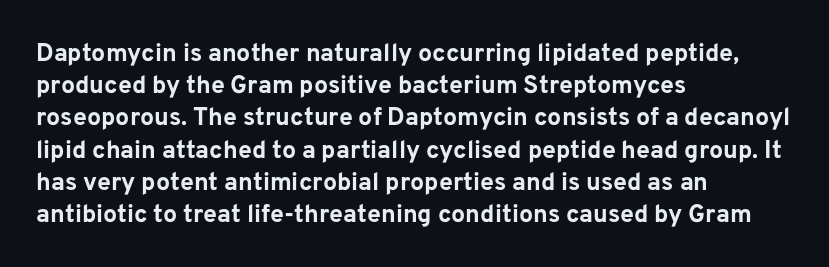
The lines sit at an ordinary, default distance from one another. Italic? Not at all — the glyphs are vertical. This rendering leaves character spacing at its baseline value. A student would call this left alignment; a typographer would say flush left, rag right.
